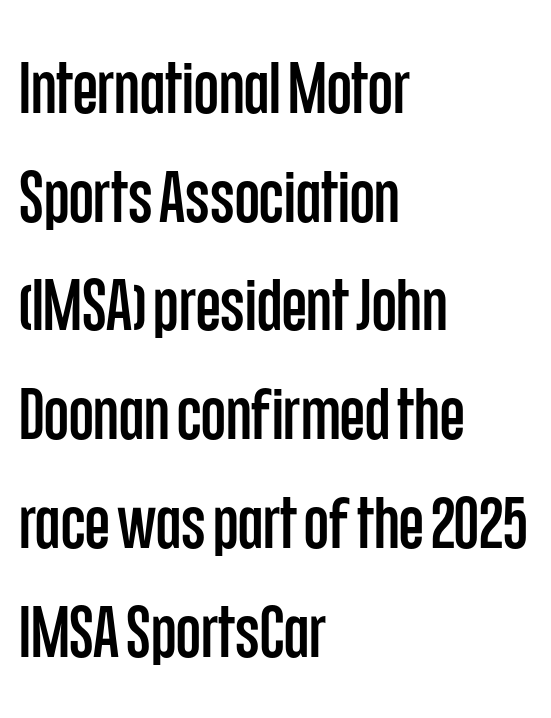
The image shows 72 px condensed sans-serif type, upright; set left-aligned, normal line spacing (1.51x), normal letter spacing, not underlined; low stroke contrast and a large x-height.
